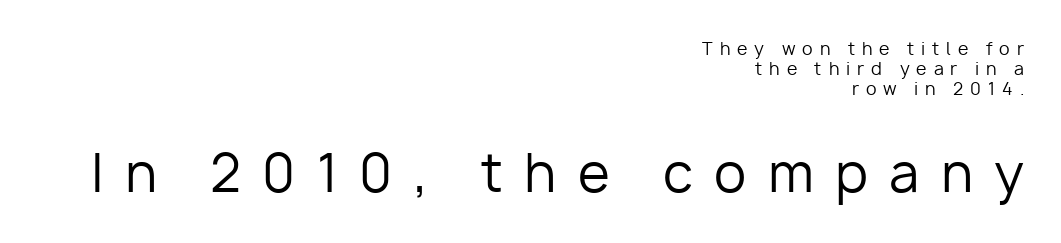
The space beneath each line is pristine and unruled. Examine the stroke ends and you'll find no serifs. Think of a printed novel: that variable character pitch is what you see here. Ink coverage per letter is moderate at most. Tall strokes in this sample are plumb rather than angled. These lines have a slow, spaced-out rhythm from letter to letter.
